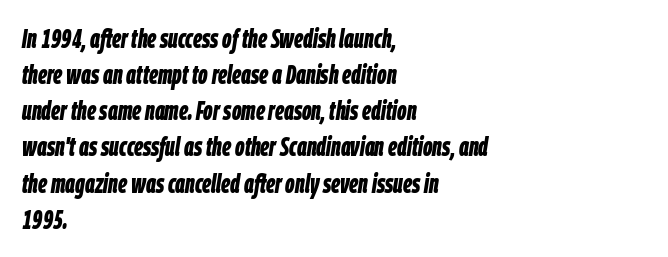
Q: Is the text bold? A: Yes.
Q: Is the text italic (slanted)? A: Yes, it leans right by about 9 degrees.
Q: Is the text underlined? A: No.
Q: How is the paragraph aligned? A: Left-aligned.
Q: Is the spacing between letters normal or unusually wide? A: Normal.
Q: Is the spacing between lines tight, normal or loose? A: Normal.
